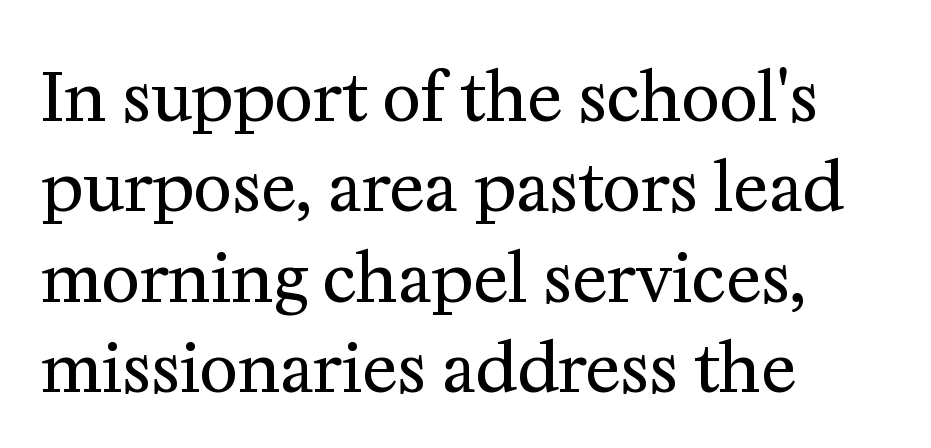
Q: Is the text bold? A: No.
Q: Is the text italic (slanted)? A: No, it is upright.
Q: Is the typeface a serif or a sans-serif typeface? A: Serif.
Q: Is the text underlined? A: No.
Q: How is the paragraph aligned? A: Left-aligned.
Q: Is the spacing between letters normal or unusually wide? A: Normal.
Q: Is the spacing between lines tight, normal or loose? A: Normal.
Q: Width (condensed, normal, or wide)? A: Normal.
Q: Stroke contrast? A: Medium.
Q: x-height? A: Medium.
Q: Monospaced? A: No.
